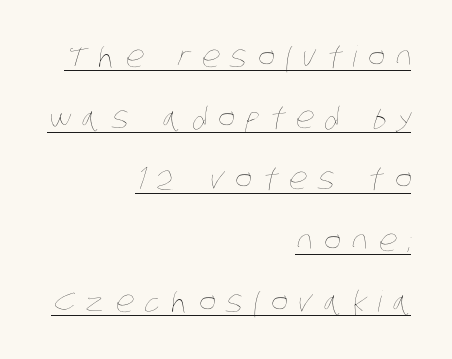
Q: Is the text bold? A: No.
Q: Is the text underlined? A: Yes.
Q: How is the paragraph aligned? A: Right-aligned.
Q: Is the spacing between letters normal or unusually wide? A: Unusually wide.
Q: Is the spacing between lines tight, normal or loose? A: Loose.
Q: Width (condensed, normal, or wide)? A: Condensed.
Q: Stroke contrast? A: Low.
Q: x-height? A: Large.
Q: Monospaced? A: No.
